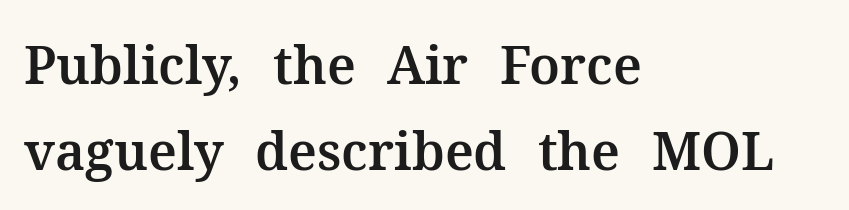
{"serif": "yes", "italic": "no", "width": "normal", "stroke_contrast": "medium", "x_height": "medium", "monospaced": "no", "underline": "no", "align": "left", "line_spacing": "normal", "line_spacing_ratio": 1.66, "letter_spacing": "normal", "letter_spacing_em": 0.0, "glyph_px": 52}
